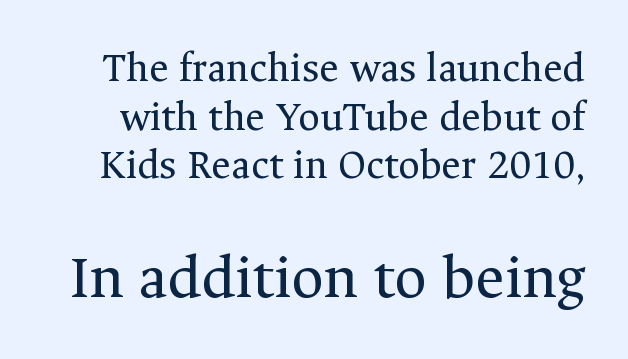
Spacing verdict: proportional, widths tailored to each character. Between one letter and the next there's only the usual sliver of space. Observe the serifs anchoring each vertical stroke in this sample. The strokes carry an ordinary text weight at most. Top chunk: small. Bottom chunk: large. Only glyphs here, with clear space below each row.
